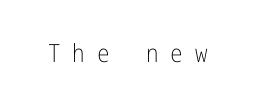
A typesetter would call this heavily tracked-out type. The font is comparable to plain body text, perhaps lighter. The words here are not underlined. A typesetter would mark this as roman, not italic.
